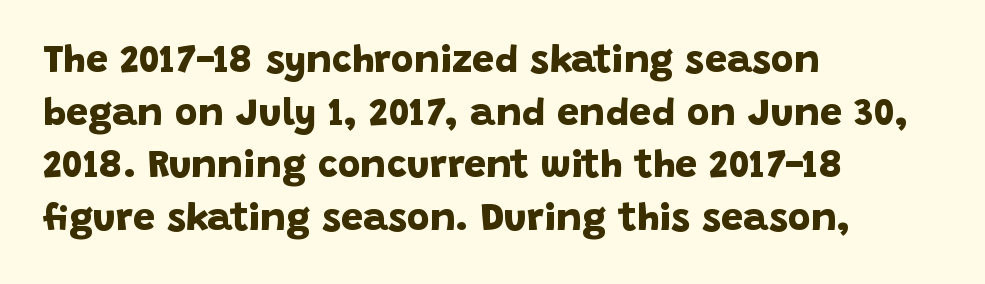
Visually the block forms a straight wall on the left and a jagged coastline on the right. Evenly set lines give the paragraph a standard silhouette. What weight is shown? A full bold with thick strokes. The face used here is a sans, in the tradition of grotesques and geometrics. Character widths vary here, with narrow letters taking less room than wide ones.
